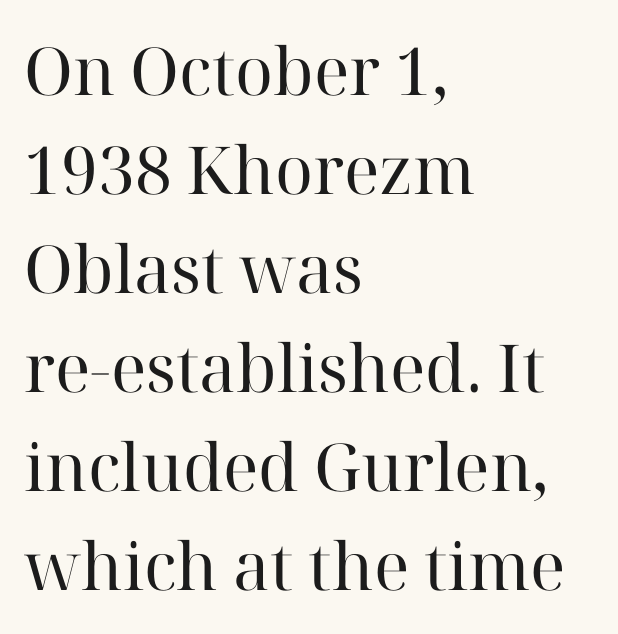
Are there feet on the stems? There are — it's a serif. Line beginnings align vertically; line endings do not. Quick note: interline space is typical. The tracking reads as untouched default to a designer's eye. Spacing verdict: proportional, widths tailored to each character. Ink coverage per letter is moderate at most.
